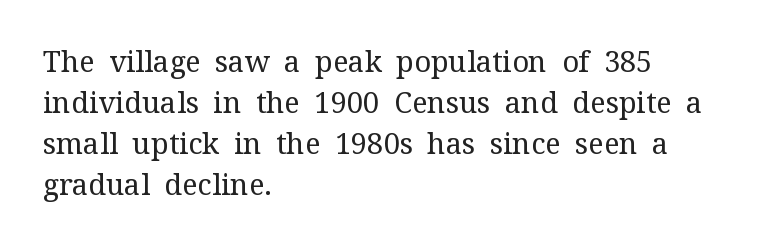
Proportional: the letters do not fall into vertical columns. The weight tops out at a normal text grade. Check the space under the baseline: it is left empty. This is serif lettering, the kind often seen in printed books.
